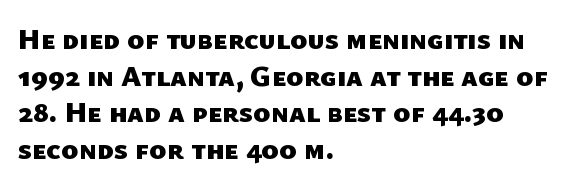
Q: Is the text bold? A: Yes.
Q: Is the typeface a serif or a sans-serif typeface? A: Sans-serif.
Q: Is the text underlined? A: No.
Q: How is the paragraph aligned? A: Left-aligned.
Q: Is the spacing between letters normal or unusually wide? A: Normal.
Q: Is the spacing between lines tight, normal or loose? A: Normal.
Q: Width (condensed, normal, or wide)? A: Normal.
Q: Stroke contrast? A: Low.
Q: x-height? A: Medium.
Q: Monospaced? A: No.
